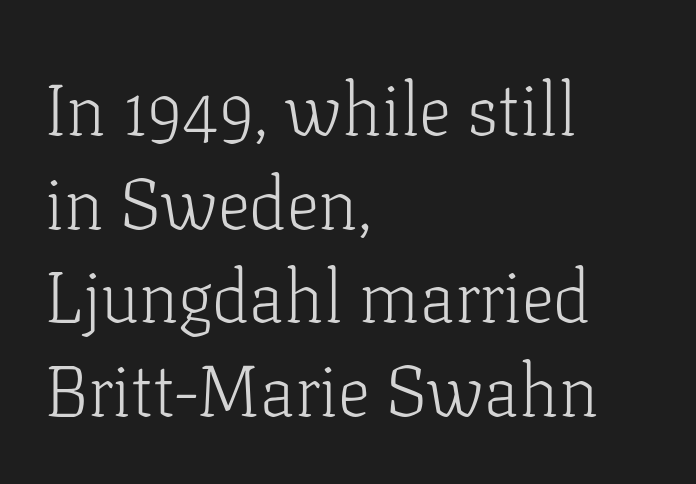
Only glyphs here, with clear space below each row. This rendering employs a face with finishing strokes, i.e., a serif. A normal amount of white space separates one row of letters from the next. Is this a fixed-width face? No — the glyphs have proportional, varying widths. Ascenders rise straight up at ninety degrees.
